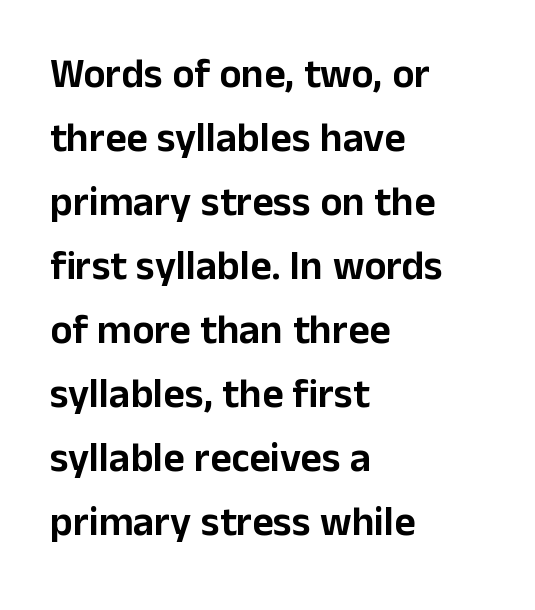
Q: Is the text italic (slanted)? A: No, it is upright.
Q: Is the typeface a serif or a sans-serif typeface? A: Sans-serif.
Q: Is the text underlined? A: No.
Q: How is the paragraph aligned? A: Left-aligned.
Q: Is the spacing between letters normal or unusually wide? A: Normal.
Q: Is the spacing between lines tight, normal or loose? A: Normal.
Q: Width (condensed, normal, or wide)? A: Normal.
Q: Stroke contrast? A: Low.
Q: x-height? A: Medium.
Q: Monospaced? A: No.
